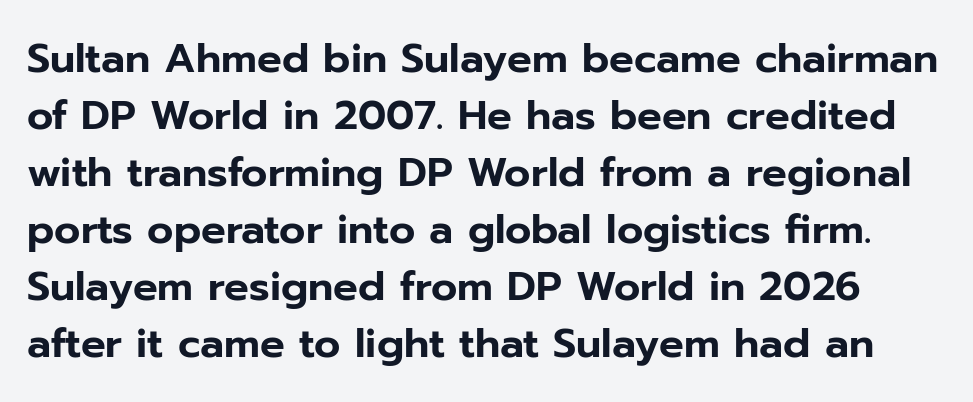
The image shows 41 px sans-serif type, upright; set normal line spacing (1.39x), normal letter spacing, not underlined; low stroke contrast and a medium x-height.
